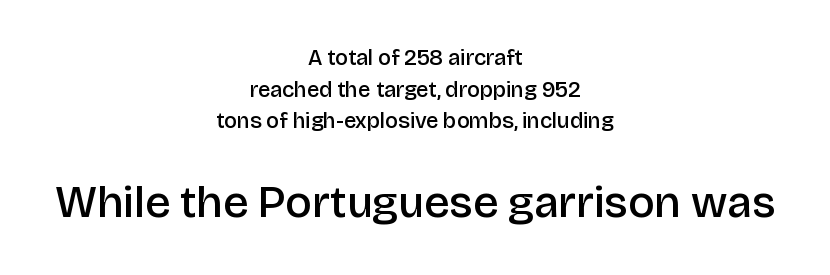
One-word summary of the alignment: center. The type sits square on the baseline with zero lean. Is the type bold? Partly — it's a semibold, heavier than regular but not fully bold. Does the bottom block carry the larger type? Yes, it does. In terms of letterform style, serifs are entirely absent. Look at the tracking — it's just the regular setting, nothing added.
